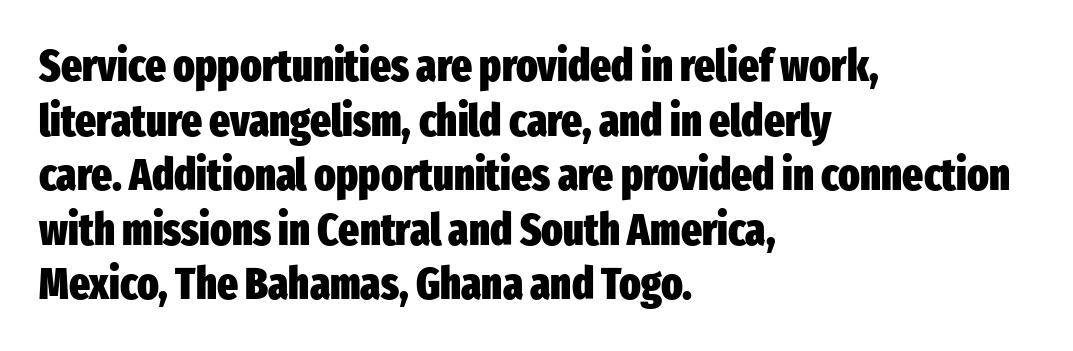
Q: Is the text bold? A: Yes.
Q: Is the text italic (slanted)? A: No, it is upright.
Q: Is the typeface a serif or a sans-serif typeface? A: Sans-serif.
Q: Is the text underlined? A: No.
Q: How is the paragraph aligned? A: Left-aligned.
Q: Is the spacing between letters normal or unusually wide? A: Normal.
Q: Width (condensed, normal, or wide)? A: Condensed.
Q: Stroke contrast? A: Low.
Q: x-height? A: Medium.
Q: Monospaced? A: No.
